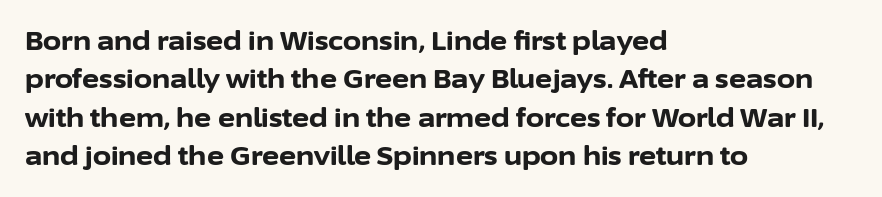
A typesetter would mark this as roman, not italic. Rule under the text: the space is simply empty. Layout note: lines flush left. The designer left line spacing at the default. What weight is shown? A full bold with thick strokes. This sample uses plain, unmodified letter spacing.
